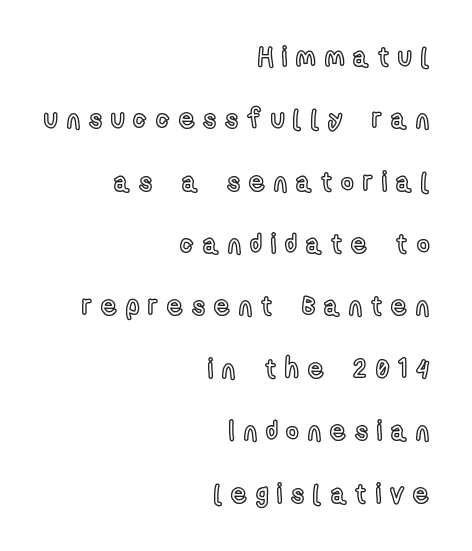
{"italic": "no", "underline": "no", "align": "right", "line_spacing": "loose", "line_spacing_ratio": 2.31, "letter_spacing": "wide", "letter_spacing_em": 0.34, "glyph_px": 27}
